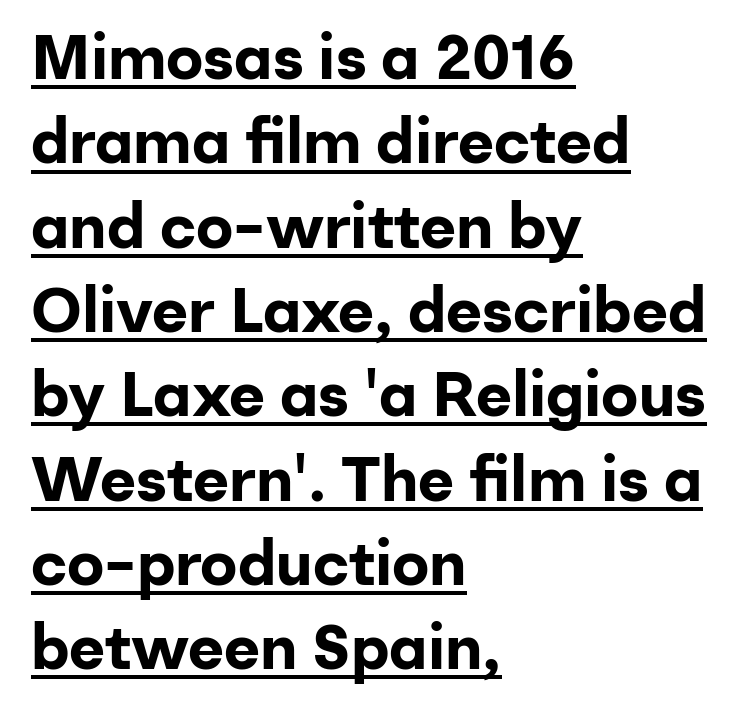
Q: Is the text bold? A: Yes.
Q: Is the text italic (slanted)? A: No, it is upright.
Q: Is the typeface a serif or a sans-serif typeface? A: Sans-serif.
Q: Is the text underlined? A: Yes.
Q: How is the paragraph aligned? A: Left-aligned.
Q: Is the spacing between letters normal or unusually wide? A: Normal.
Q: Is the spacing between lines tight, normal or loose? A: Normal.
Q: Width (condensed, normal, or wide)? A: Normal.
Q: Stroke contrast? A: Low.
Q: x-height? A: Medium.
Q: Monospaced? A: No.
